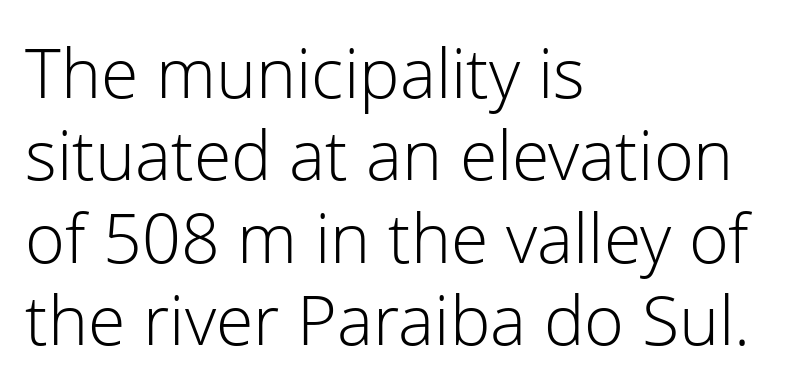
Q: Is the text bold? A: No.
Q: Is the text italic (slanted)? A: No, it is upright.
Q: Is the typeface a serif or a sans-serif typeface? A: Sans-serif.
Q: Is the text underlined? A: No.
Q: How is the paragraph aligned? A: Left-aligned.
Q: Is the spacing between letters normal or unusually wide? A: Normal.
Q: Width (condensed, normal, or wide)? A: Normal.
Q: Stroke contrast? A: Low.
Q: x-height? A: Medium.
Q: Monospaced? A: No.
